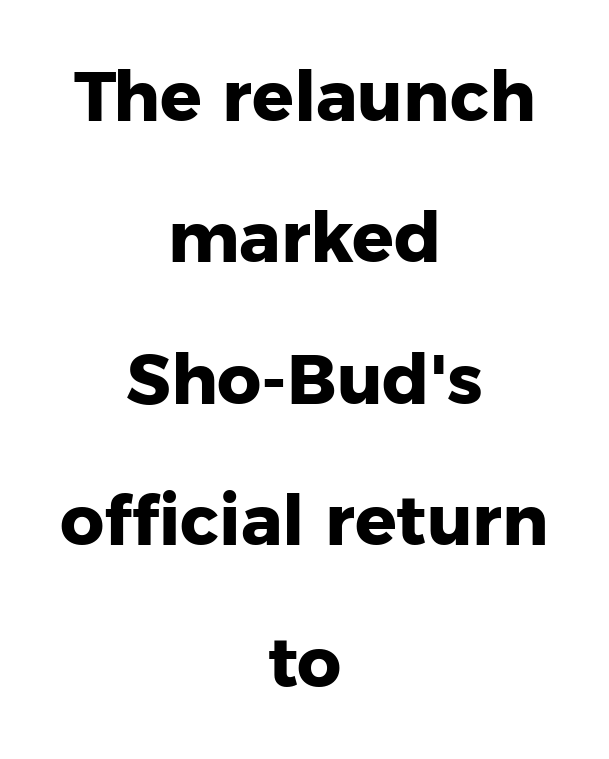
Honestly, the letter spacing is just normal — you wouldn't notice it. The letters stand straight up with perfectly vertical stems. Decoration check: the copy has no underline. Vertical spacing — loose. The letters advance in unequal steps, a hallmark of proportional type.
